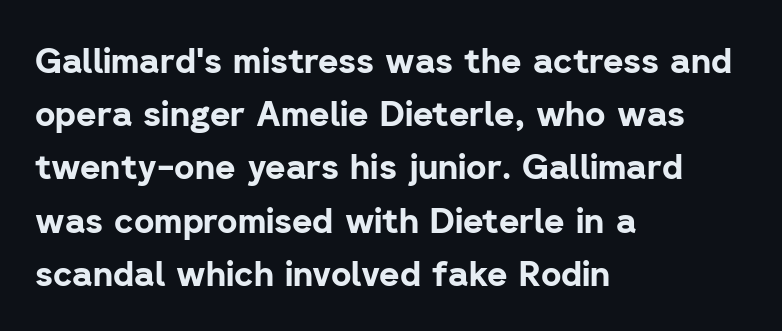
The image shows 35 px bold sans-serif type, upright; set left-aligned, normal line spacing (1.52x), normal letter spacing, not underlined; low stroke contrast and a medium x-height.
